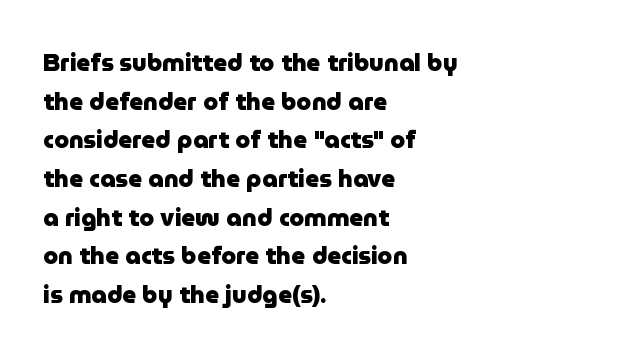
{"italic": "no", "bold": "yes", "underline": "no", "align": "left", "line_spacing": "normal", "line_spacing_ratio": 1.61, "letter_spacing": "normal", "letter_spacing_em": 0.0, "glyph_px": 24}
